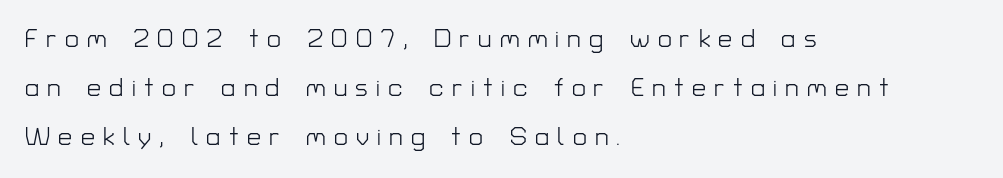
The image shows 25 px text type, upright; set left-aligned, loose line spacing (1.97x), unusually wide letter spacing (+0.33 em), not underlined.
